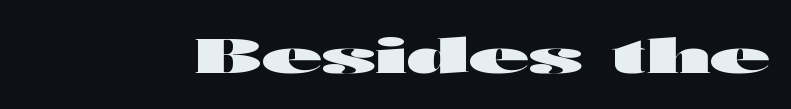
Letterform terminals end flat and unadorned throughout the passage. Compared with typical body copy, the letter spacing here is the same. Every character sits straight up, as roman type does. I'd describe the lettering as bold — thick and assertive.
